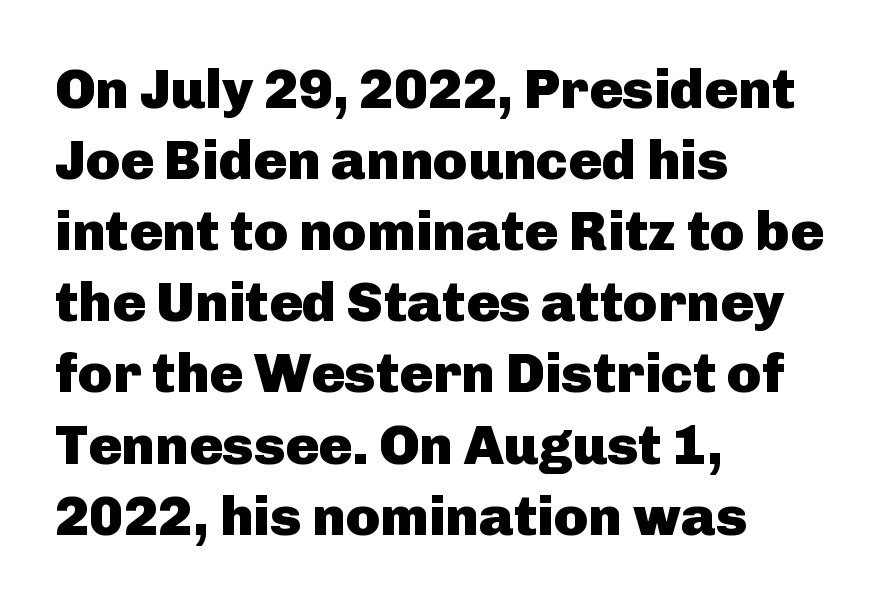
{"serif": "no", "italic": "no", "bold": "yes", "weight": "heavy", "width": "normal", "stroke_contrast": "low", "x_height": "medium", "monospaced": "no", "underline": "no", "align": "left", "line_spacing": "normal", "line_spacing_ratio": 1.27, "letter_spacing": "normal", "letter_spacing_em": 0.0, "glyph_px": 56}
